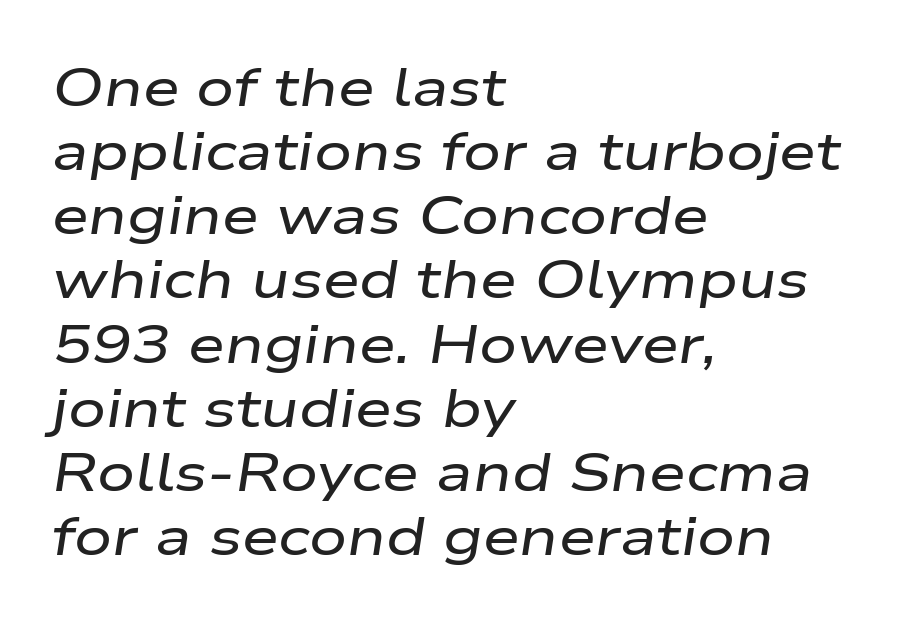
Q: Is the text italic (slanted)? A: Yes, it leans right by about 9 degrees.
Q: Is the text underlined? A: No.
Q: How is the paragraph aligned? A: Left-aligned.
Q: Is the spacing between letters normal or unusually wide? A: Normal.
Q: Width (condensed, normal, or wide)? A: Wide.
Q: Stroke contrast? A: Low.
Q: x-height? A: Medium.
Q: Monospaced? A: No.
